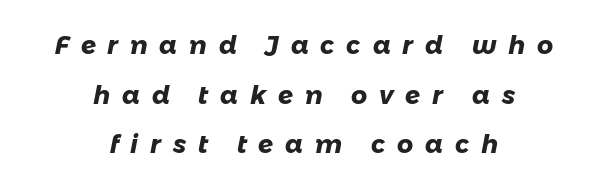
{"bold": "yes", "underline": "no", "align": "center", "line_spacing": "loose", "line_spacing_ratio": 1.99, "letter_spacing": "wide", "letter_spacing_em": 0.47, "glyph_px": 25}
